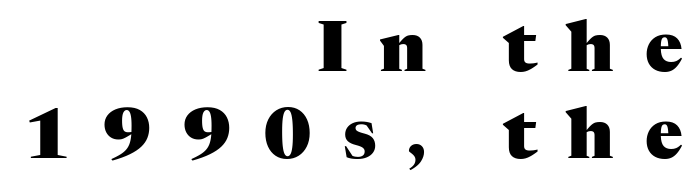
The image shows 70 px heavy serif type, upright; set right-aligned, line spacing 1.24x, unusually wide letter spacing (+0.44 em), not underlined; medium stroke contrast and a medium x-height.
